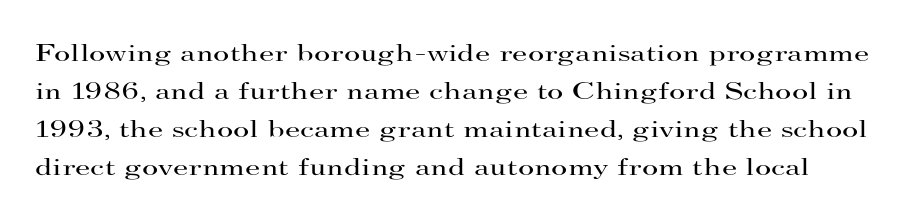
The vertical gap from one line to the next is medium. The foot of each line stays bare and open. Notice how the stems are strictly vertical — no italics here. Default kerning and tracking; the words read as compact shapes.
